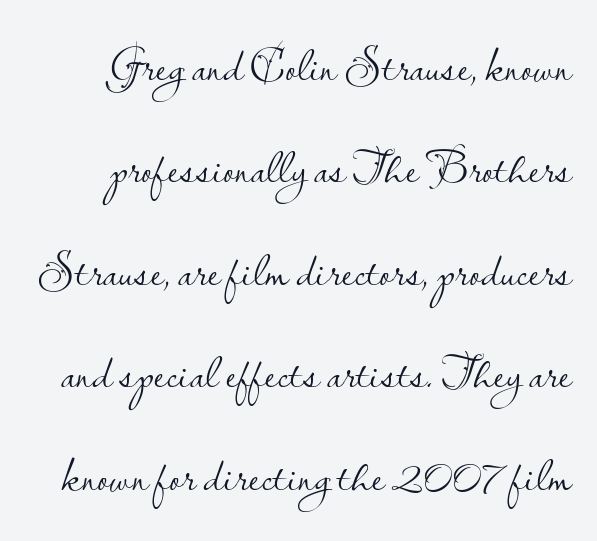
{"serif": "no", "bold": "no", "weight": "light", "width": "normal", "stroke_contrast": "low", "x_height": "small", "monospaced": "no", "underline": "no", "align": "right", "line_spacing": "loose", "line_spacing_ratio": 2.09, "letter_spacing": "normal", "letter_spacing_em": 0.0, "glyph_px": 49}
